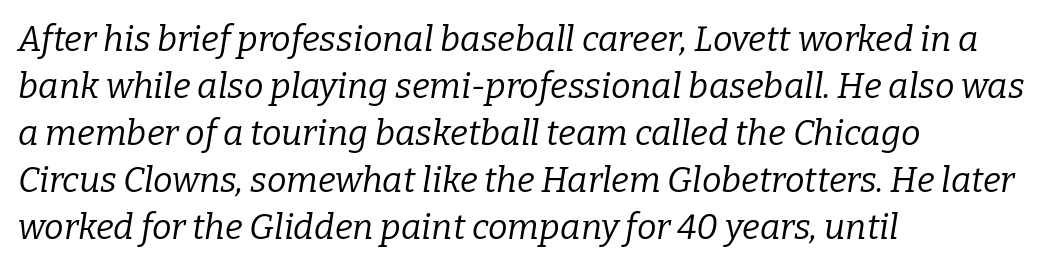
Q: Is the text bold? A: No.
Q: Is the text italic (slanted)? A: Yes, it leans right by about 9 degrees.
Q: Is the typeface a serif or a sans-serif typeface? A: Serif.
Q: Is the text underlined? A: No.
Q: How is the paragraph aligned? A: Left-aligned.
Q: Is the spacing between letters normal or unusually wide? A: Normal.
Q: Is the spacing between lines tight, normal or loose? A: Normal.
Q: Width (condensed, normal, or wide)? A: Normal.
Q: Stroke contrast? A: Low.
Q: x-height? A: Medium.
Q: Monospaced? A: No.
